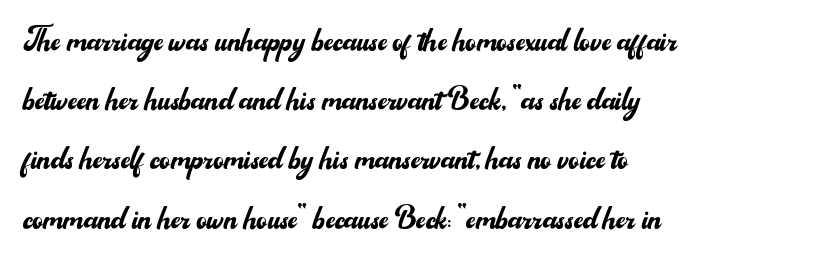
The image shows 40 px regular-weight sans-serif type; set left-aligned, normal line spacing (1.48x), normal letter spacing, not underlined; medium stroke contrast and a small x-height.
